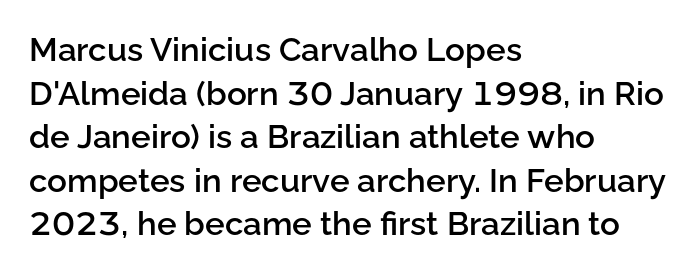
{"serif": "no", "italic": "no", "bold": "semi", "weight": "semibold", "width": "normal", "stroke_contrast": "low", "x_height": "medium", "monospaced": "no", "underline": "no", "align": "left", "line_spacing": "normal", "line_spacing_ratio": 1.32, "letter_spacing": "normal", "letter_spacing_em": 0.0, "glyph_px": 33}
